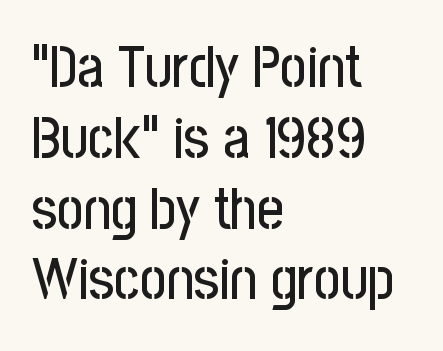
{"serif": "no", "italic": "no", "width": "condensed", "stroke_contrast": "low", "x_height": "medium", "monospaced": "no", "underline": "no", "align": "left", "line_spacing_ratio": 1.22, "letter_spacing": "normal", "letter_spacing_em": 0.0, "glyph_px": 58}
